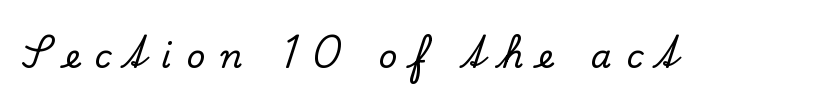
The image shows 33 px serif type; set unusually wide letter spacing (+0.44 em), not underlined; low stroke contrast and a small x-height.
